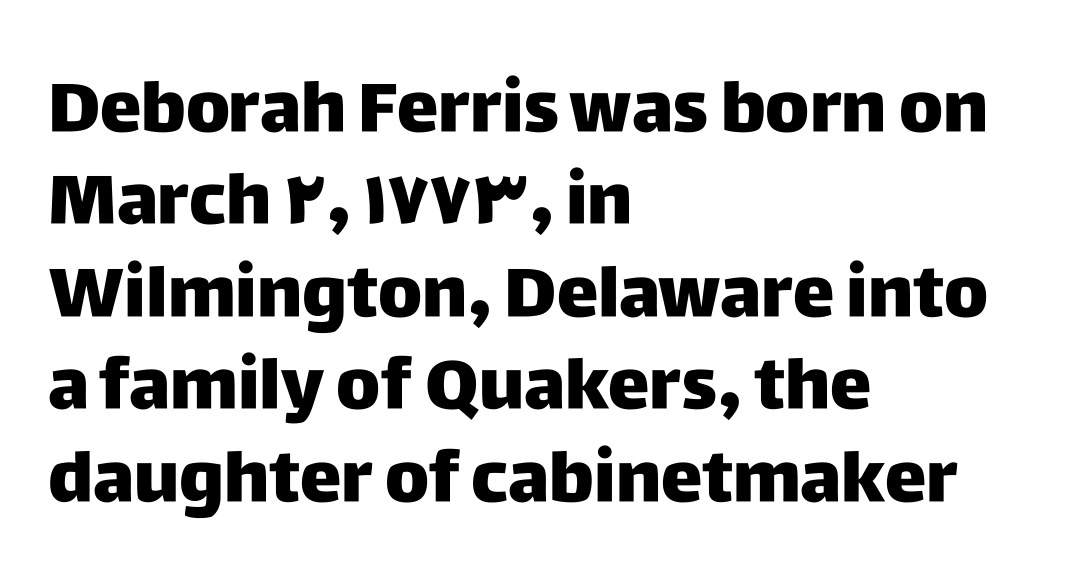
Tracking here is standard; glyphs follow each other at the usual distance. Rule under the text: the space is simply empty. Each letter keeps its own natural width here, so spacing adapts to shape. Nope, no serifs anywhere on these letters. Horizontally, the lines are justified to the leading edge only.
